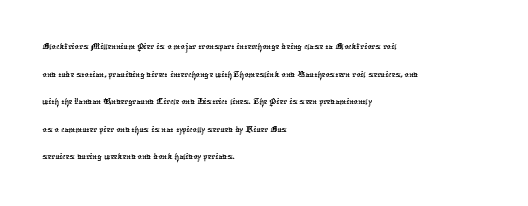
{"underline": "no", "align": "left", "line_spacing": "normal", "line_spacing_ratio": 1.31, "letter_spacing": "normal", "letter_spacing_em": 0.0, "glyph_px": 21}
